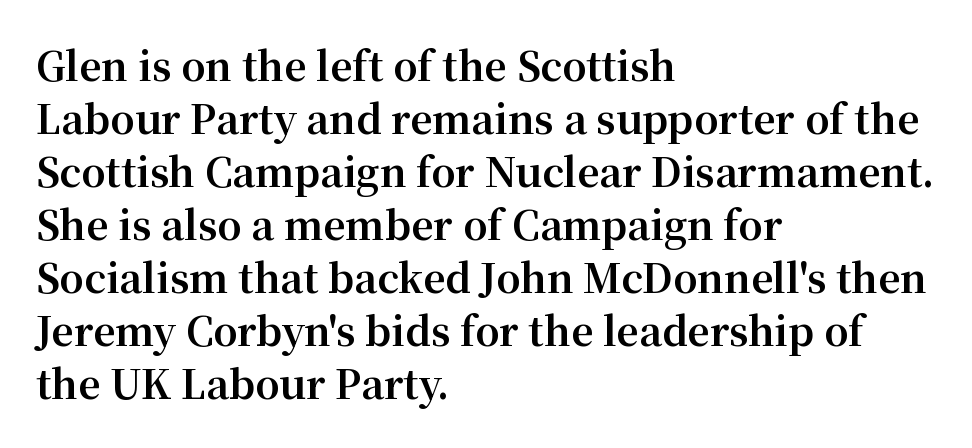
The ragged edge is on the right, which tells us the setting is flush left. Summary of weight: heavy, a full bold. The block of text has a typical density, with ordinary space between rows. Typographically, this falls in the serif category. A typesetter would call this proportional, since set widths differ per character. The passage shown has conventional tracking throughout.
